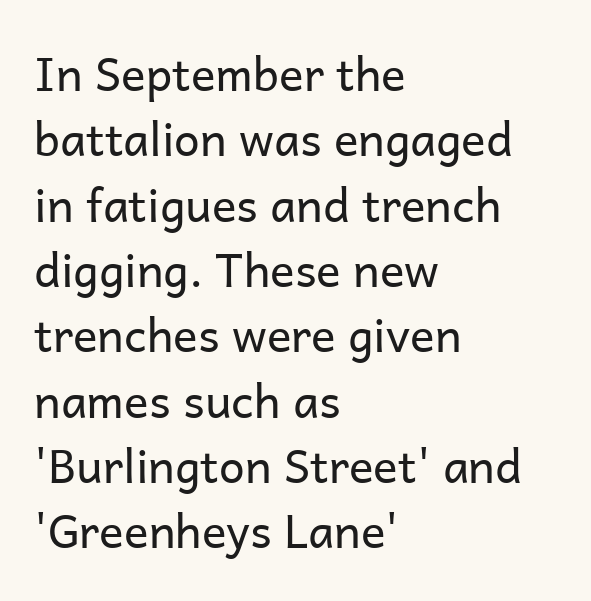
The image shows 46 px regular-weight sans-serif type, upright; set left-aligned, normal line spacing (1.42x), normal letter spacing, not underlined; low stroke contrast and a medium x-height.
